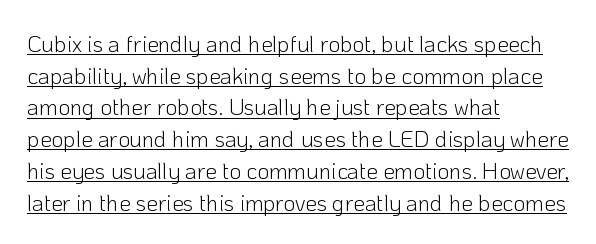
Q: Is the text bold? A: No.
Q: Is the text italic (slanted)? A: No, it is upright.
Q: Is the text underlined? A: Yes.
Q: How is the paragraph aligned? A: Left-aligned.
Q: Is the spacing between letters normal or unusually wide? A: Normal.
Q: Is the spacing between lines tight, normal or loose? A: Normal.
